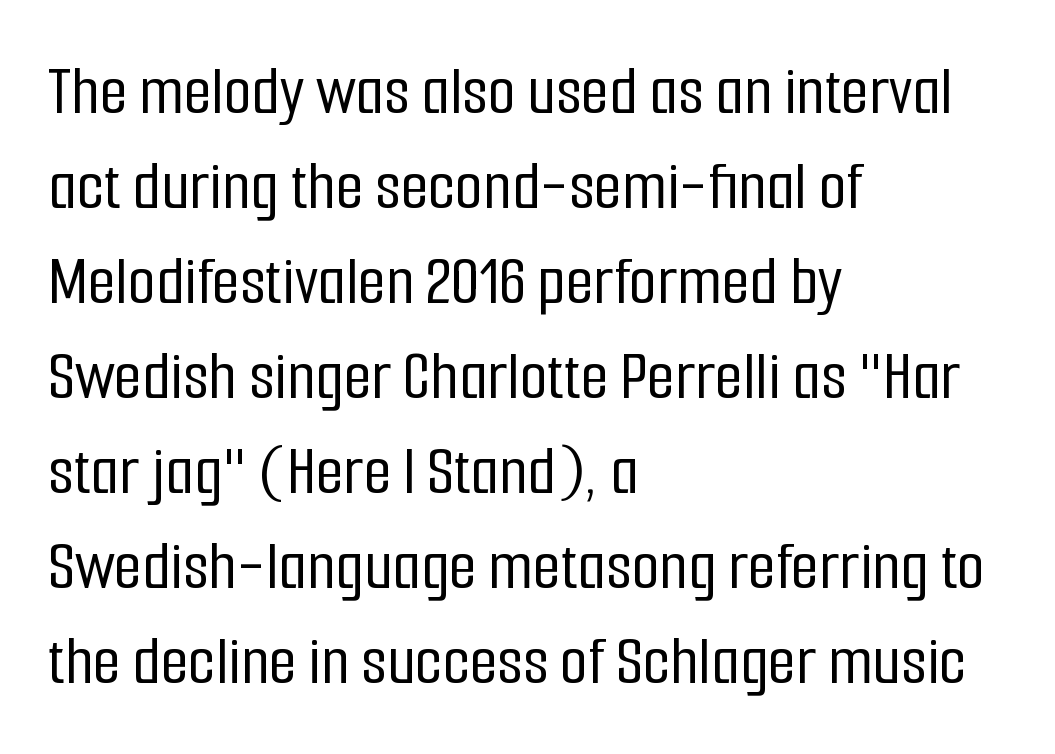
{"serif": "no", "italic": "no", "width": "condensed", "stroke_contrast": "low", "x_height": "medium", "monospaced": "no", "underline": "no", "align": "left", "line_spacing": "normal", "line_spacing_ratio": 1.32, "letter_spacing": "normal", "letter_spacing_em": 0.0, "glyph_px": 72}
